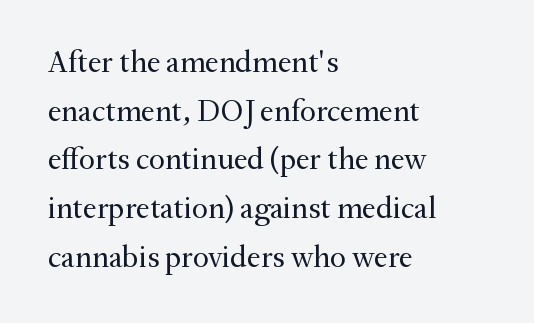
{"serif": "yes", "italic": "no", "bold": "no", "weight": "regular", "width": "normal", "stroke_contrast": "medium", "x_height": "small", "monospaced": "no", "underline": "no", "align": "left", "line_spacing": "normal", "line_spacing_ratio": 1.57, "letter_spacing": "normal", "letter_spacing_em": 0.0, "glyph_px": 31}
